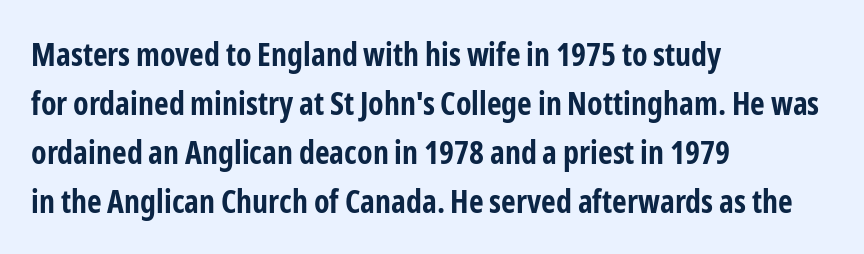
The image shows 32 px bold, condensed sans-serif type, upright; set left-aligned, normal line spacing (1.53x), normal letter spacing, not underlined; low stroke contrast and a medium x-height.
